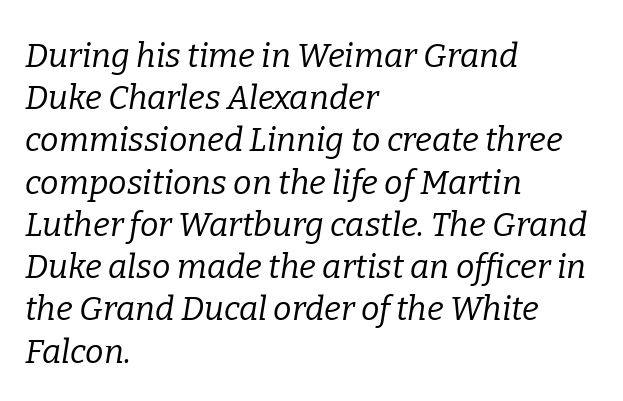
{"serif": "yes", "italic": "yes", "lean": "right", "slant_degrees": 9, "bold": "no", "weight": "regular", "width": "normal", "stroke_contrast": "low", "x_height": "medium", "monospaced": "no", "underline": "no", "align": "left", "line_spacing": "normal", "line_spacing_ratio": 1.28, "letter_spacing": "normal", "letter_spacing_em": 0.0, "glyph_px": 33}
